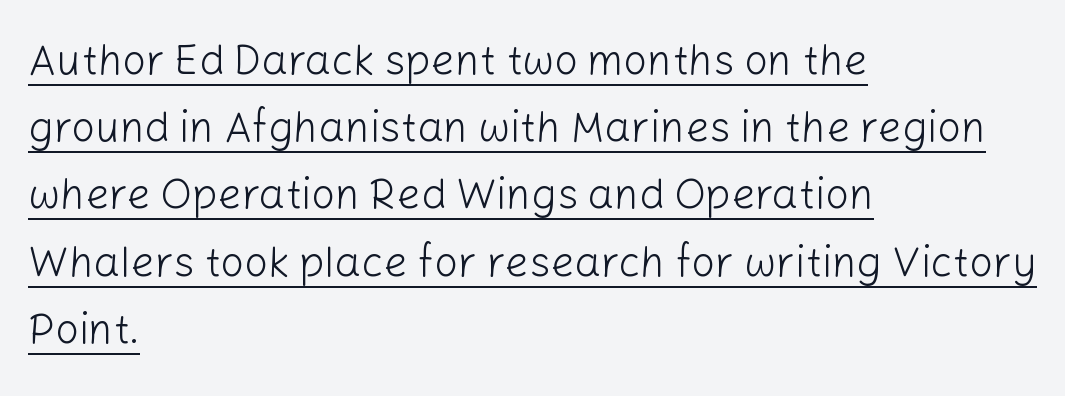
The image shows 42 px light sans-serif type, upright; set left-aligned, normal line spacing (1.6x), normal letter spacing, underlined; low stroke contrast and a medium x-height.
